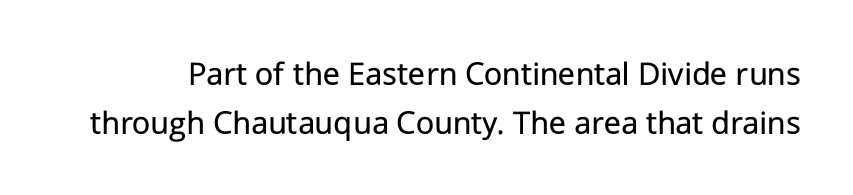
{"serif": "no", "italic": "no", "bold": "no", "weight": "regular", "width": "normal", "stroke_contrast": "low", "x_height": "medium", "monospaced": "no", "underline": "no", "line_spacing": "normal", "line_spacing_ratio": 1.39, "letter_spacing": "normal", "letter_spacing_em": 0.0, "glyph_px": 35}
